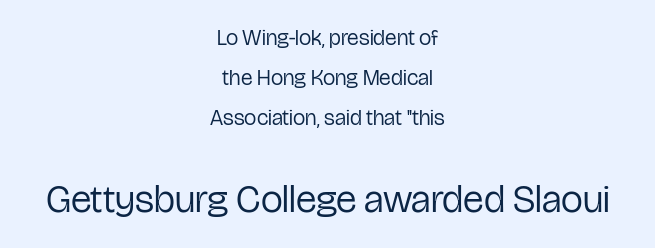
The lines are quadded center. This is sans-serif lettering, the kind often seen on screens and signage. You could not count columns in this text — the font is proportionally spaced. Unbolded letterforms with no extra heft.
